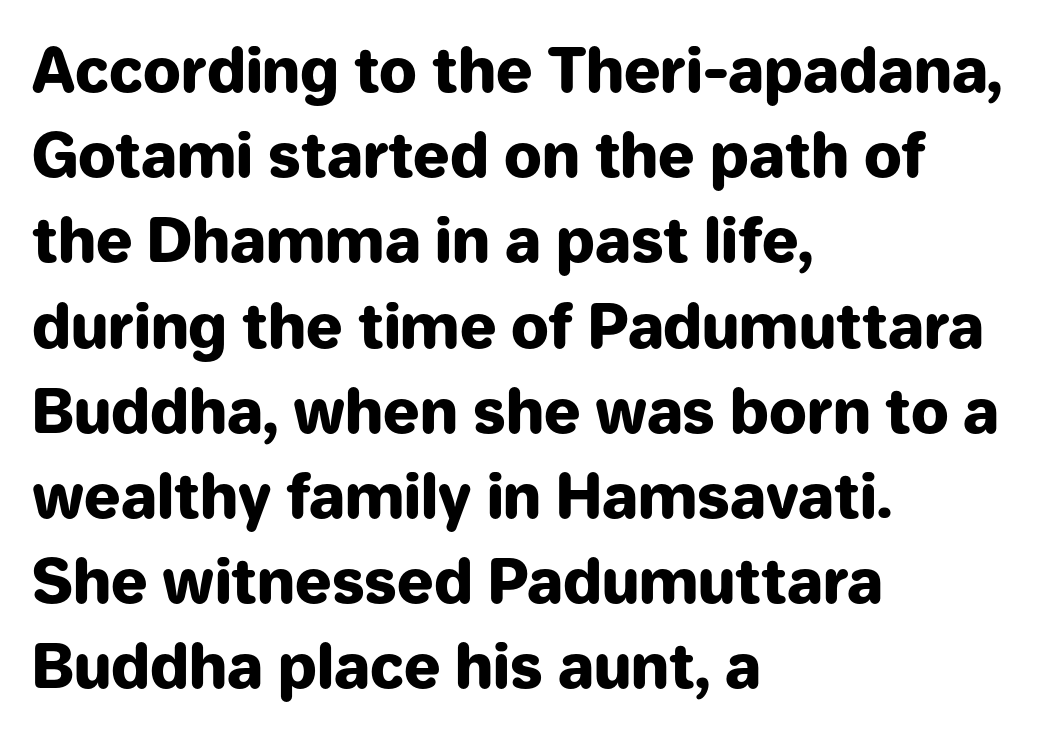
These lines stack with their left ends in a neat column. This sample uses an upright cut, with every glyph sitting square on the baseline. The typeface chosen for these lines omits serifs. The gaps between neighbouring characters are ordinary and unremarkable. Regarding leading, the lines here are spaced in the standard way.
